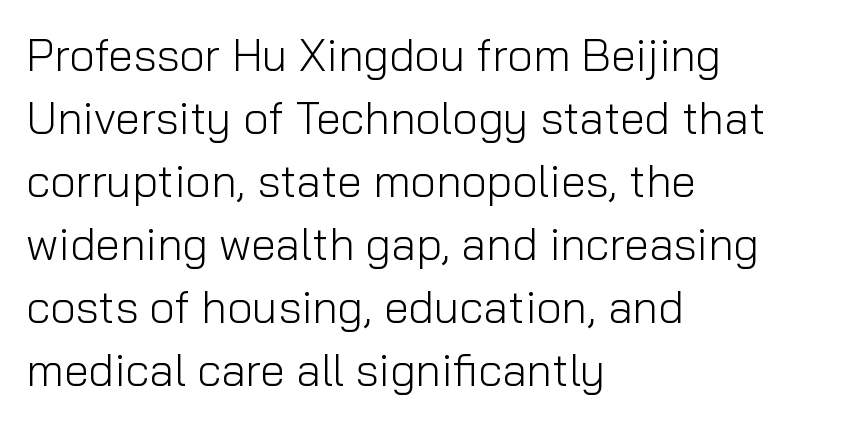
You could not count columns in this text — the font is proportionally spaced. What's the leading like? Ordinary, nothing unusual. Spacing between characters is what you'd get straight out of the box. Is the type heavy? It reads as light-to-regular instead. A student would call this left alignment; a typographer would say flush left, rag right. Designer's note — italics off, roman on.
